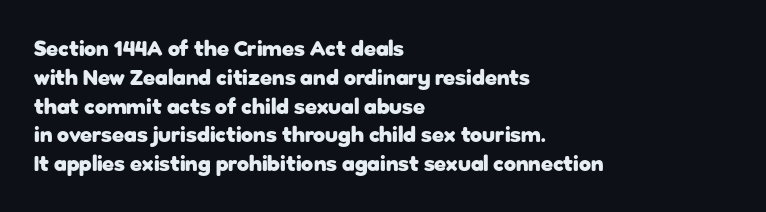
The rows are spaced the way most documents space them. Its strokes are broad and dark, the hallmark of bold type. Posture: upright roman. A bare baseline throughout the passage.
